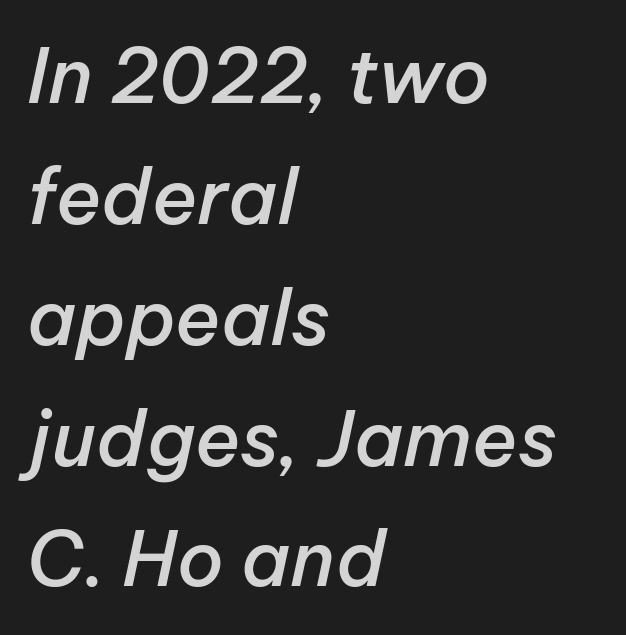
{"italic": "yes", "lean": "right", "slant_degrees": 12, "bold": "semi", "weight": "semibold", "width": "normal", "stroke_contrast": "low", "x_height": "medium", "monospaced": "no", "underline": "no", "align": "left", "line_spacing": "normal", "line_spacing_ratio": 1.59, "letter_spacing": "normal", "letter_spacing_em": 0.0, "glyph_px": 76}
